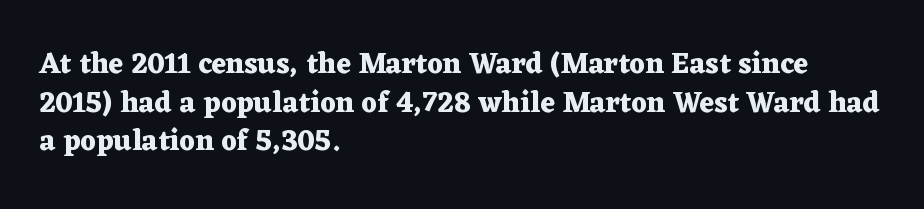
{"serif": "yes", "italic": "no", "bold": "yes", "weight": "heavy", "width": "wide", "stroke_contrast": "medium", "x_height": "medium", "monospaced": "no", "underline": "no", "align": "left", "line_spacing": "normal", "line_spacing_ratio": 1.33, "letter_spacing": "normal", "letter_spacing_em": 0.0, "glyph_px": 29}
